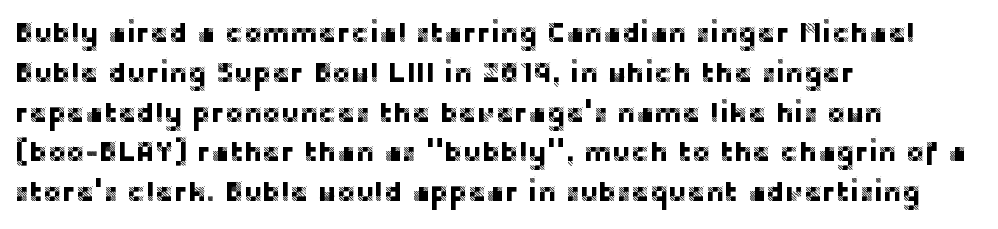
{"serif": "no", "italic": "no", "width": "normal", "stroke_contrast": "low", "x_height": "large", "monospaced": "no", "underline": "no", "align": "left", "line_spacing": "normal", "line_spacing_ratio": 1.42, "letter_spacing": "normal", "letter_spacing_em": 0.0, "glyph_px": 28}
